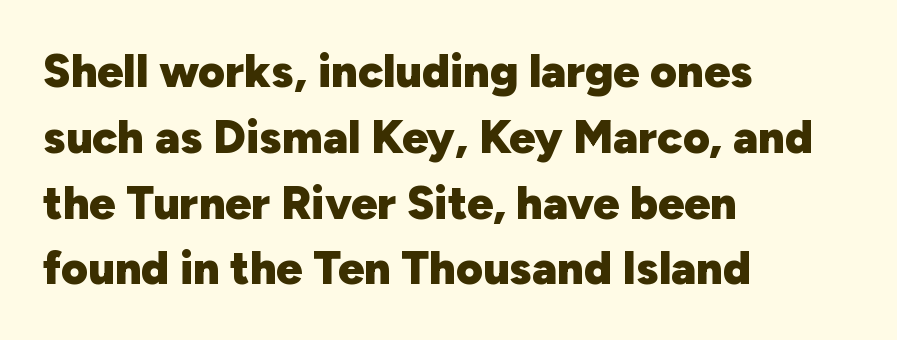
Q: Is the text bold? A: Yes.
Q: Is the text italic (slanted)? A: No, it is upright.
Q: Is the typeface a serif or a sans-serif typeface? A: Sans-serif.
Q: Is the text underlined? A: No.
Q: How is the paragraph aligned? A: Left-aligned.
Q: Is the spacing between letters normal or unusually wide? A: Normal.
Q: Is the spacing between lines tight, normal or loose? A: Normal.
Q: Width (condensed, normal, or wide)? A: Normal.
Q: Stroke contrast? A: Low.
Q: x-height? A: Medium.
Q: Monospaced? A: No.
